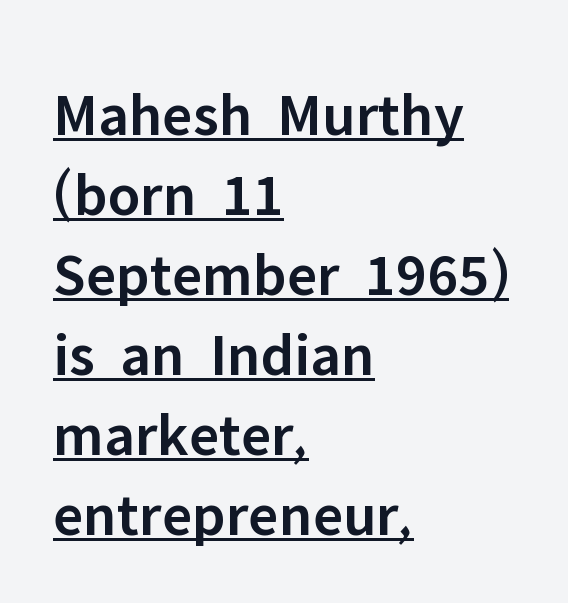
The image shows 62 px semibold sans-serif type, upright; set left-aligned, normal line spacing (1.29x), normal letter spacing, underlined; low stroke contrast and a medium x-height.
